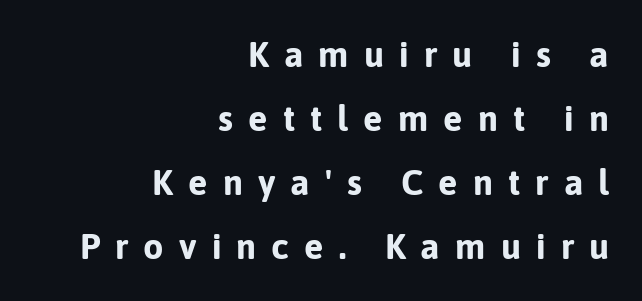
The image shows 36 px bold sans-serif type, upright; set right-aligned, line spacing 1.78x, unusually wide letter spacing (+0.42 em), not underlined; low stroke contrast and a medium x-height.
